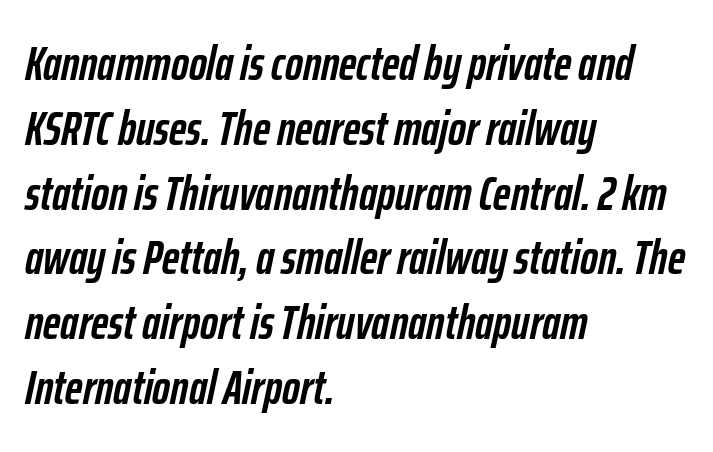
Q: Is the text bold? A: Yes.
Q: Is the text italic (slanted)? A: Yes, it leans right by about 12 degrees.
Q: Is the text underlined? A: No.
Q: How is the paragraph aligned? A: Left-aligned.
Q: Is the spacing between letters normal or unusually wide? A: Normal.
Q: Is the spacing between lines tight, normal or loose? A: Normal.
Q: Width (condensed, normal, or wide)? A: Condensed.
Q: Stroke contrast? A: Low.
Q: x-height? A: Medium.
Q: Monospaced? A: No.
